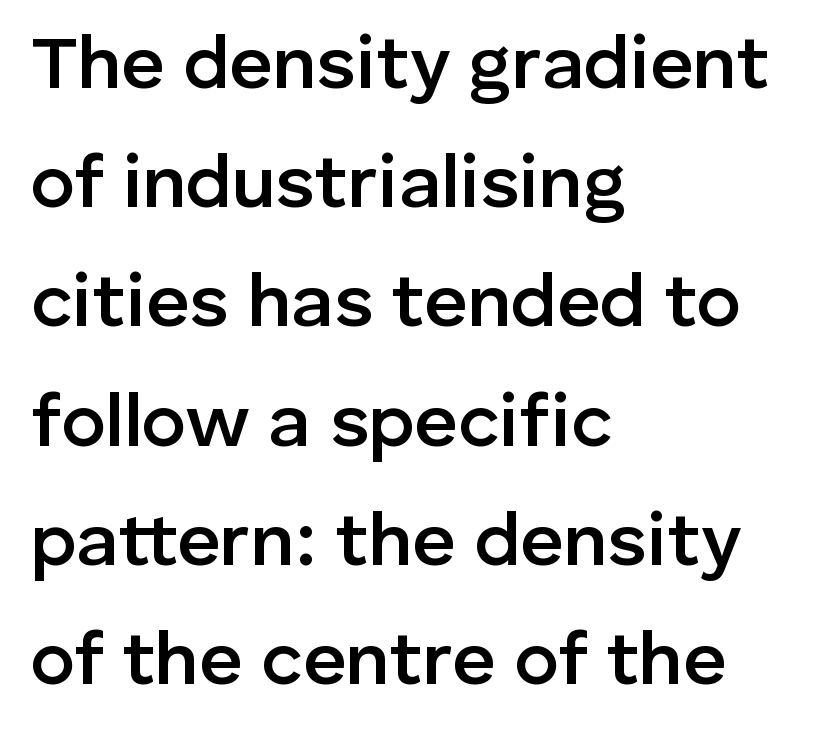
{"serif": "no", "italic": "no", "bold": "semi", "weight": "semibold", "width": "normal", "stroke_contrast": "low", "x_height": "medium", "monospaced": "no", "underline": "no", "align": "left", "line_spacing": "normal", "line_spacing_ratio": 1.59, "letter_spacing": "normal", "letter_spacing_em": 0.0, "glyph_px": 75}
